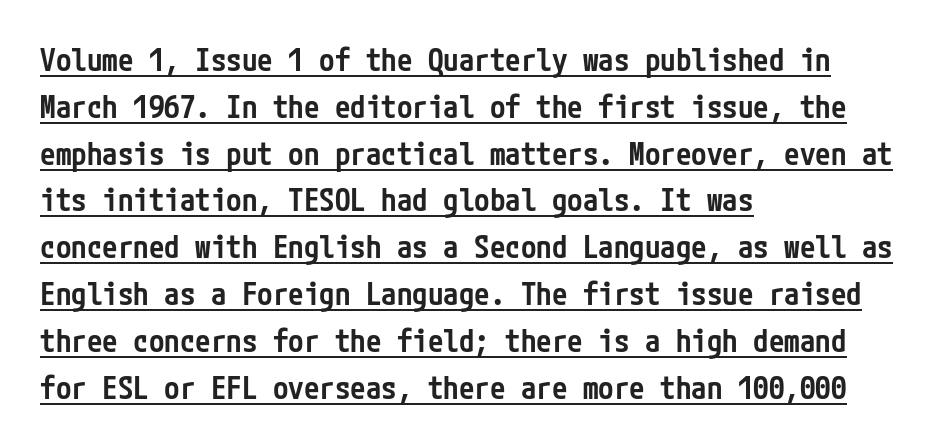
{"serif": "no", "italic": "no", "bold": "semi", "weight": "semibold", "width": "condensed", "stroke_contrast": "low", "x_height": "medium", "underline": "yes", "align": "left", "line_spacing": "normal", "line_spacing_ratio": 1.51, "letter_spacing": "normal", "letter_spacing_em": 0.0, "glyph_px": 31}
